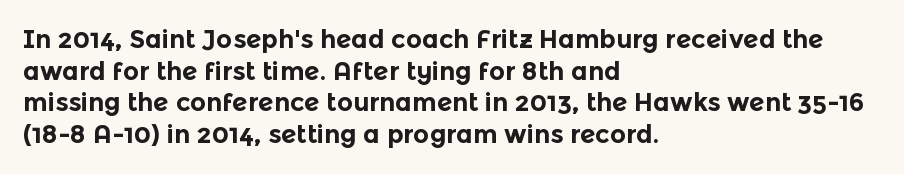
The image shows 25 px bold type, upright; set left-aligned, normal line spacing (1.27x), normal letter spacing, not underlined.
